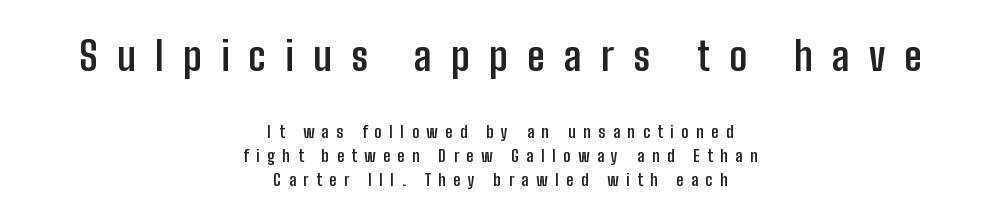
The image shows 40 px semibold, condensed sans-serif type, upright; set centered, normal line spacing (1.48x), unusually wide letter spacing (+0.48 em), not underlined; the first (top) block is 2.5x larger; low stroke contrast and a medium x-height.
